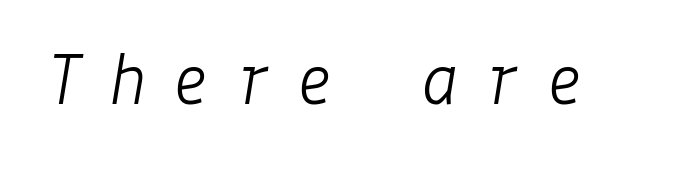
Q: Is the text bold? A: No.
Q: Is the text italic (slanted)? A: Yes, it leans right by about 9 degrees.
Q: Is the text underlined? A: No.
Q: Is the spacing between letters normal or unusually wide? A: Unusually wide.
Q: Width (condensed, normal, or wide)? A: Normal.
Q: Stroke contrast? A: Low.
Q: x-height? A: Medium.
